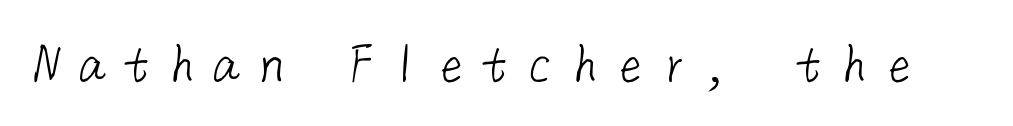
{"serif": "no", "bold": "no", "weight": "light", "width": "normal", "stroke_contrast": "low", "x_height": "medium", "underline": "no", "letter_spacing": "wide", "letter_spacing_em": 0.26, "glyph_px": 59}
